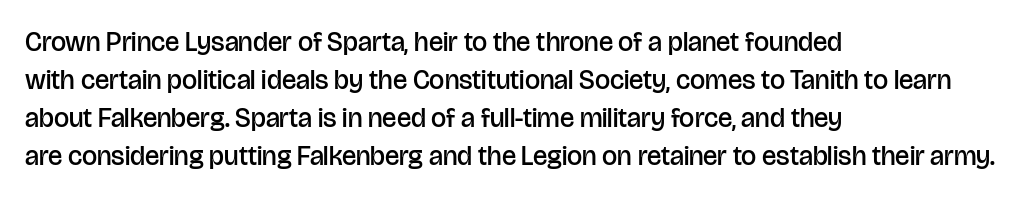
The image shows 27 px text type, upright; set left-aligned, normal line spacing (1.41x), normal letter spacing, not underlined.
